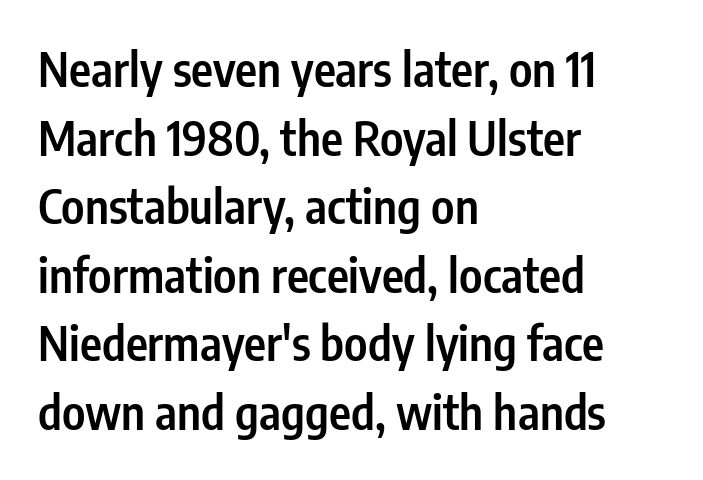
{"serif": "no", "italic": "no", "bold": "semi", "weight": "semibold", "width": "condensed", "stroke_contrast": "low", "x_height": "medium", "monospaced": "no", "underline": "no", "align": "left", "line_spacing": "normal", "line_spacing_ratio": 1.46, "letter_spacing": "normal", "letter_spacing_em": 0.0, "glyph_px": 47}
